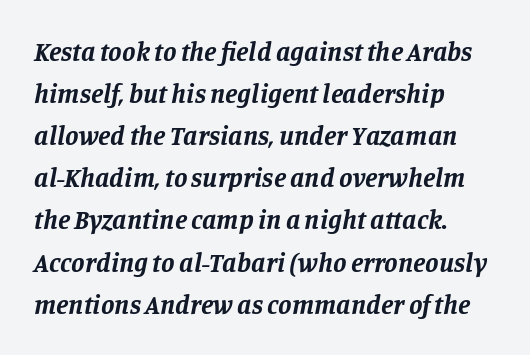
{"italic": "yes", "lean": "right", "slant_degrees": 11, "bold": "yes", "underline": "no", "align": "left", "line_spacing": "normal", "line_spacing_ratio": 1.56, "letter_spacing": "normal", "letter_spacing_em": 0.0, "glyph_px": 27}
